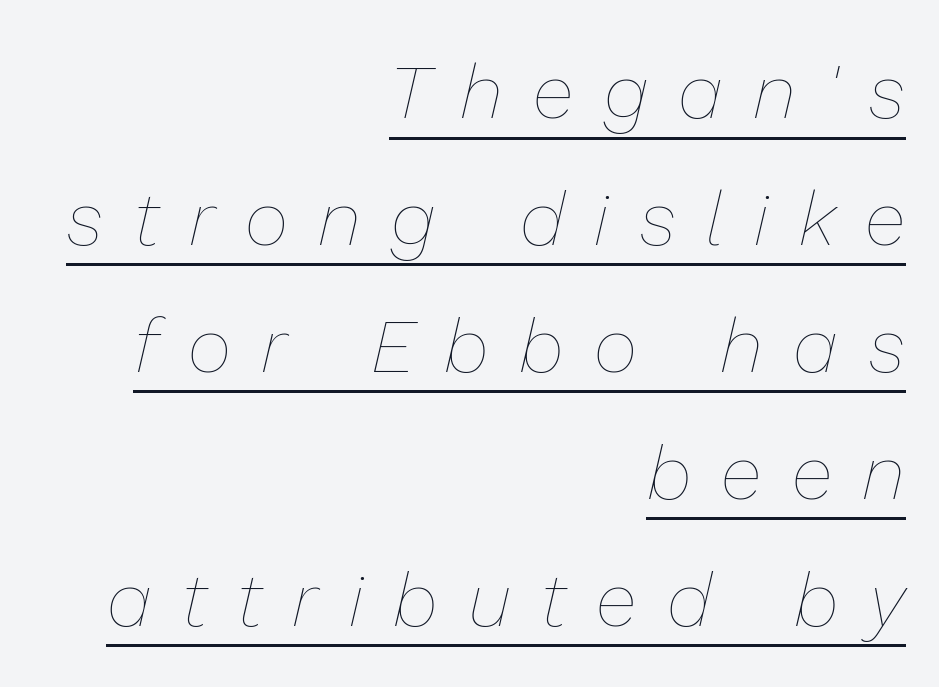
{"italic": "yes", "lean": "right", "slant_degrees": 13, "bold": "no", "weight": "thin", "width": "normal", "stroke_contrast": "low", "x_height": "medium", "monospaced": "no", "underline": "yes", "align": "right", "line_spacing": "normal", "line_spacing_ratio": 1.67, "letter_spacing": "wide", "letter_spacing_em": 0.4, "glyph_px": 76}
